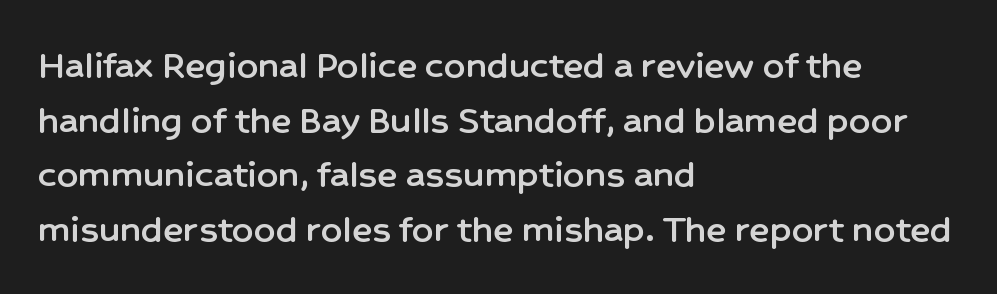
Q: Is the text italic (slanted)? A: No, it is upright.
Q: Is the typeface a serif or a sans-serif typeface? A: Sans-serif.
Q: Is the text underlined? A: No.
Q: How is the paragraph aligned? A: Left-aligned.
Q: Is the spacing between letters normal or unusually wide? A: Normal.
Q: Is the spacing between lines tight, normal or loose? A: Normal.
Q: Width (condensed, normal, or wide)? A: Normal.
Q: Stroke contrast? A: Low.
Q: x-height? A: Medium.
Q: Monospaced? A: No.
